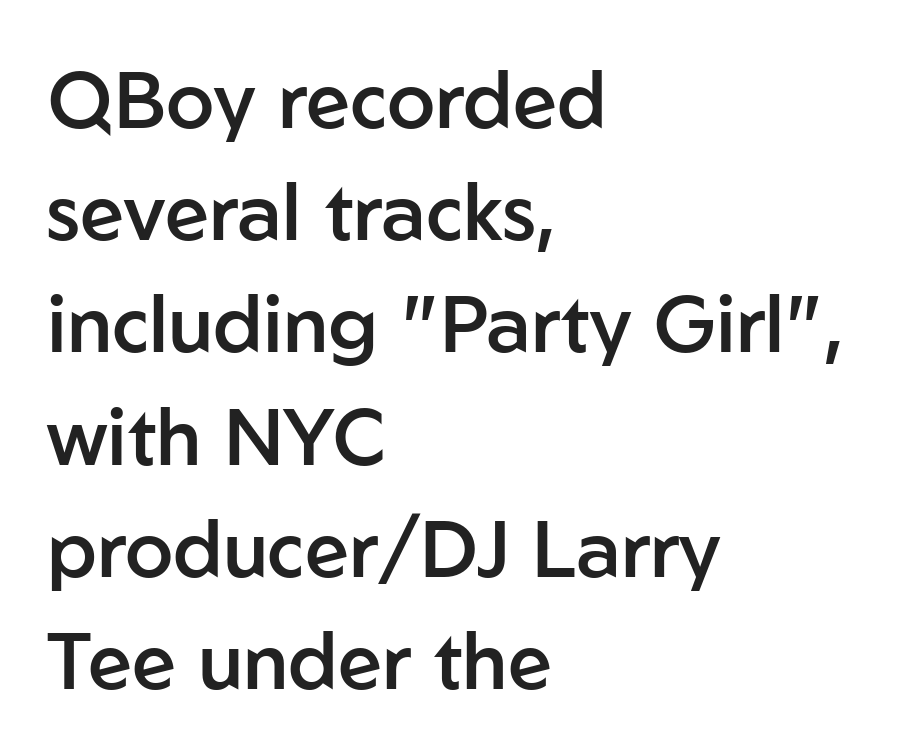
Beneath every word, the page is bare. The passage shown is typed in a proportional face where columns would drift. Nothing unusual about the tracking: characters are spaced as the font intends. Classification — sans serif. Typographic density is moderately raised because the face is semibold. Compared with typical paragraphs, the rows here are spaced about the same.
